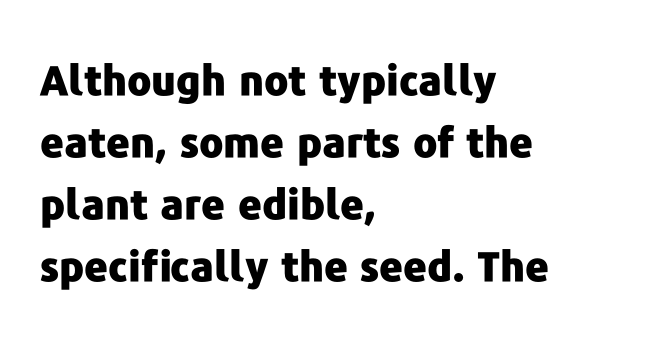
The image shows 41 px heavy sans-serif type, upright; set left-aligned, normal line spacing (1.51x), normal letter spacing, not underlined; low stroke contrast and a medium x-height.
